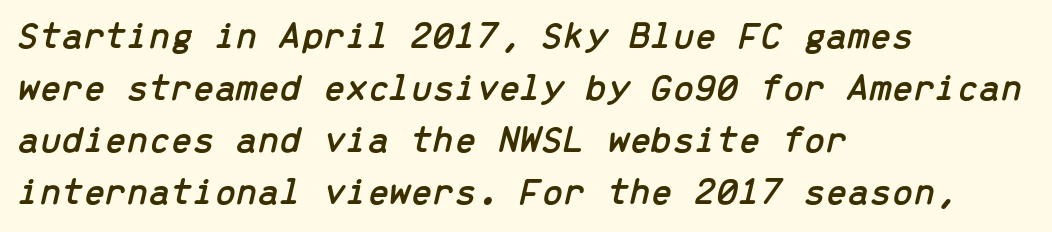
The image shows 39 px text type, italic (leaning right), monospaced; set left-aligned, normal line spacing (1.33x), normal letter spacing, not underlined; low stroke contrast and a medium x-height.
